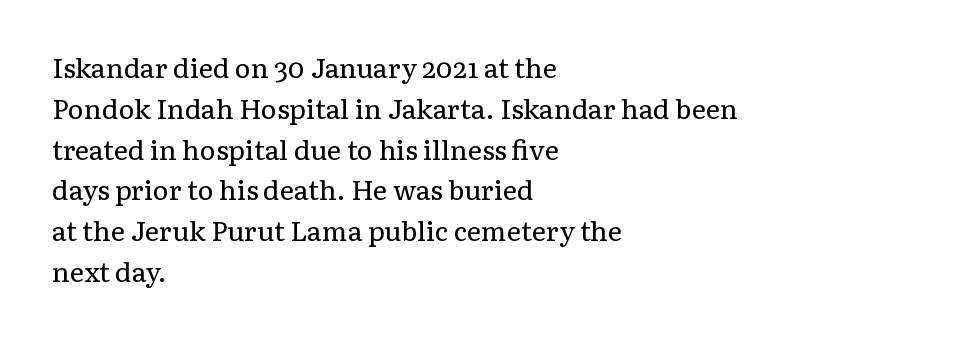
Q: Is the text bold? A: No.
Q: Is the text italic (slanted)? A: No, it is upright.
Q: Is the text underlined? A: No.
Q: How is the paragraph aligned? A: Left-aligned.
Q: Is the spacing between letters normal or unusually wide? A: Normal.
Q: Is the spacing between lines tight, normal or loose? A: Normal.
